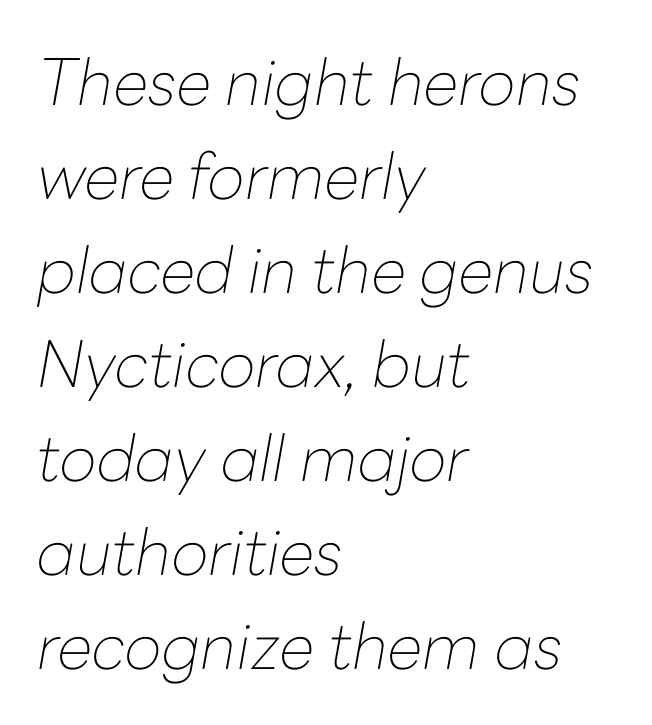
Q: Is the text bold? A: No.
Q: Is the text italic (slanted)? A: Yes, it leans right by about 10 degrees.
Q: Is the text underlined? A: No.
Q: How is the paragraph aligned? A: Left-aligned.
Q: Is the spacing between letters normal or unusually wide? A: Normal.
Q: Is the spacing between lines tight, normal or loose? A: Normal.
Q: Width (condensed, normal, or wide)? A: Normal.
Q: Stroke contrast? A: Low.
Q: x-height? A: Medium.
Q: Monospaced? A: No.
